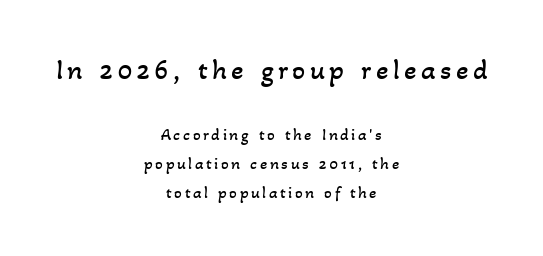
Q: Is the text bold? A: No.
Q: Is the text underlined? A: No.
Q: How is the paragraph aligned? A: Centered.
Q: Is the spacing between lines tight, normal or loose? A: Normal.
Q: Which block of text is set in a larger size, the first (top) or the second (bottom)? A: The first (top) one.
Q: Width (condensed, normal, or wide)? A: Normal.
Q: Stroke contrast? A: Low.
Q: x-height? A: Small.
Q: Monospaced? A: No.
